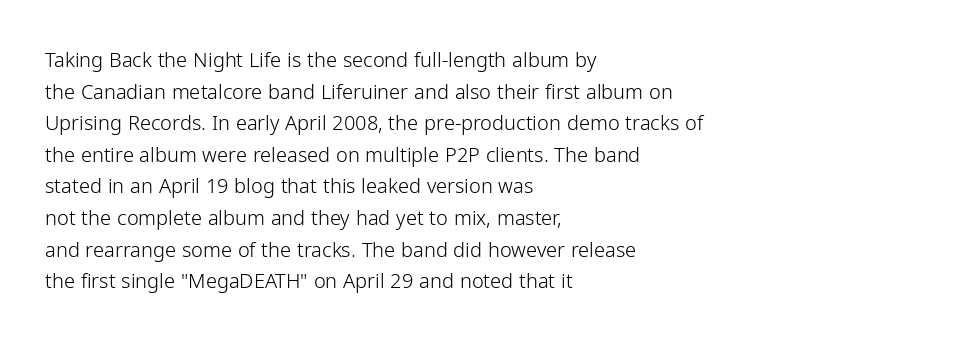
Teacher's note: observe the even left margin — that is flush-left alignment. The passage shown is not underscored anywhere. The rendering uses a moderate line-height, typical for paragraphs. Ascenders rise straight up at ninety degrees. Nobody touched the tracking dial on this one.
